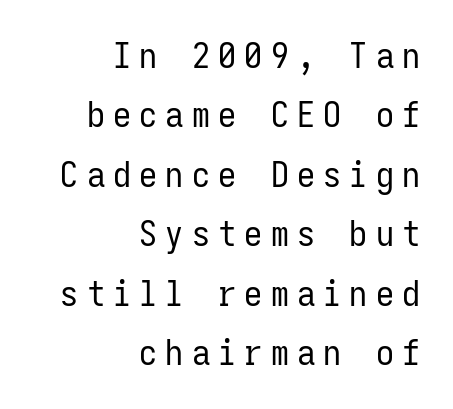
Ink coverage per letter is moderate at most. You could count columns in this text — the font is strictly monospaced. The face used here is a sans, in the tradition of grotesques and geometrics. Italic? Not at all — the glyphs are vertical. Is the letter spacing exaggerated? Yes — the characters are pushed far apart. The rendering uses a moderate line-height, typical for paragraphs.
